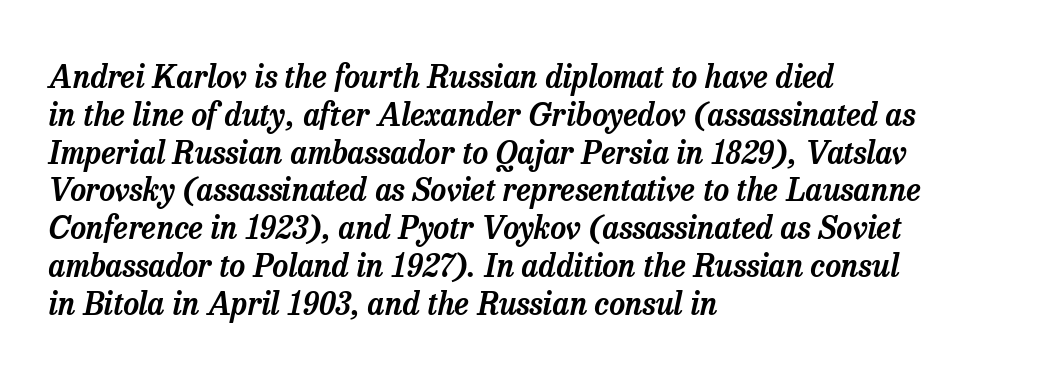
{"serif": "yes", "italic": "yes", "lean": "right", "slant_degrees": 13, "width": "normal", "stroke_contrast": "low", "x_height": "medium", "monospaced": "no", "underline": "no", "align": "left", "line_spacing_ratio": 1.22, "letter_spacing": "normal", "letter_spacing_em": 0.0, "glyph_px": 31}
